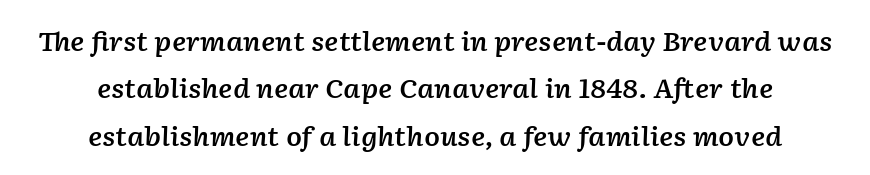
The image shows 26 px text type, italic (leaning right); set centered, line spacing 1.82x, normal letter spacing, not underlined.
